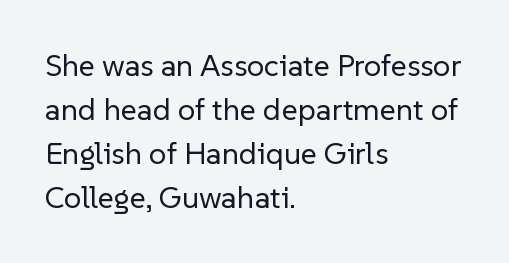
The vertical gap from one line to the next is medium. I'd call this a sans setting — the letters go barefoot. Horizontal alignment here is leftward, the default for most running prose. Has an underline been added? It has not. Tracking value appears to be zero — textbook default spacing.
